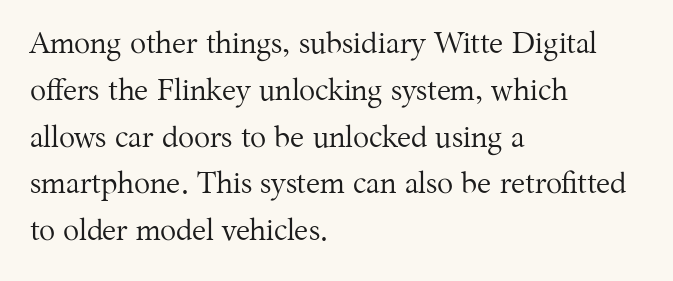
{"serif": "yes", "italic": "no", "bold": "no", "weight": "regular", "width": "normal", "stroke_contrast": "medium", "x_height": "medium", "monospaced": "no", "underline": "no", "align": "left", "line_spacing": "normal", "line_spacing_ratio": 1.56, "letter_spacing": "normal", "letter_spacing_em": 0.0, "glyph_px": 30}
